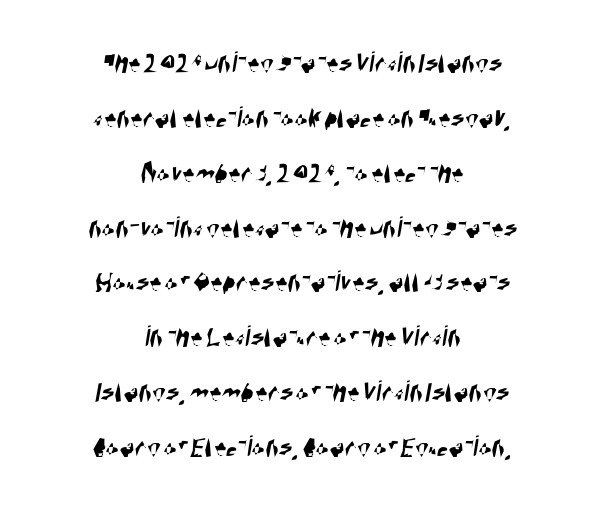
{"serif": "no", "width": "condensed", "stroke_contrast": "high", "x_height": "large", "monospaced": "no", "underline": "no", "align": "center", "line_spacing_ratio": 1.77, "letter_spacing": "normal", "letter_spacing_em": 0.0, "glyph_px": 31}
